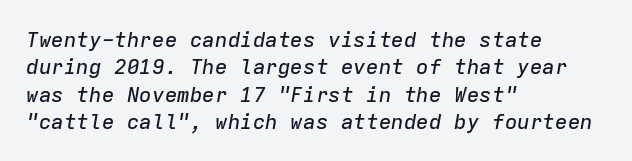
{"italic": "yes", "lean": "right", "slant_degrees": 9, "underline": "no", "align": "left", "line_spacing": "normal", "line_spacing_ratio": 1.3, "letter_spacing": "normal", "letter_spacing_em": 0.0, "glyph_px": 21}
